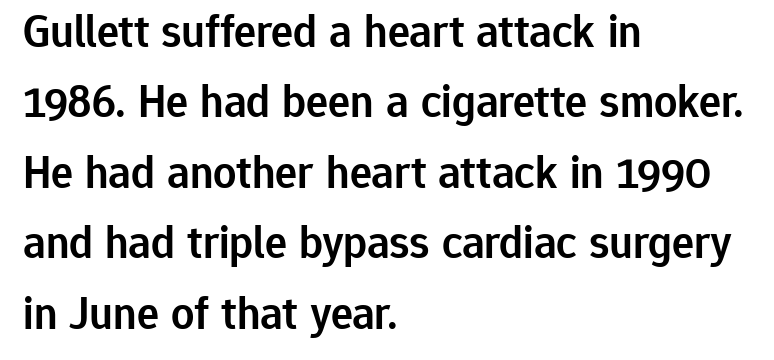
{"serif": "no", "italic": "no", "bold": "semi", "weight": "semibold", "width": "normal", "stroke_contrast": "low", "x_height": "medium", "monospaced": "no", "underline": "no", "align": "left", "line_spacing": "normal", "line_spacing_ratio": 1.53, "letter_spacing": "normal", "letter_spacing_em": 0.0, "glyph_px": 46}
